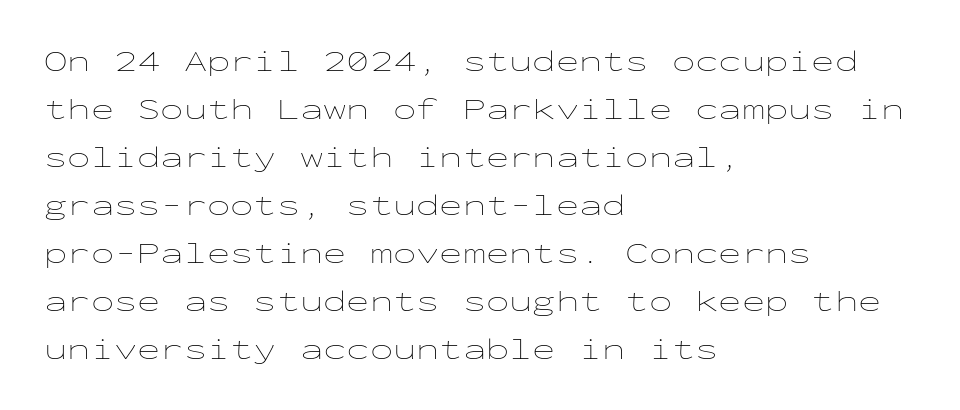
Q: Is the text bold? A: No.
Q: Is the text italic (slanted)? A: No, it is upright.
Q: Is the text underlined? A: No.
Q: How is the paragraph aligned? A: Left-aligned.
Q: Is the spacing between letters normal or unusually wide? A: Normal.
Q: Is the spacing between lines tight, normal or loose? A: Normal.
Q: Width (condensed, normal, or wide)? A: Wide.
Q: Stroke contrast? A: Low.
Q: x-height? A: Medium.
Q: Monospaced? A: Yes.
